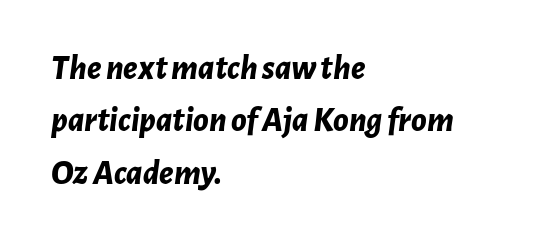
Q: Is the text bold? A: Yes.
Q: Is the text italic (slanted)? A: Yes, it leans right by about 7 degrees.
Q: Is the text underlined? A: No.
Q: How is the paragraph aligned? A: Left-aligned.
Q: Is the spacing between letters normal or unusually wide? A: Normal.
Q: Is the spacing between lines tight, normal or loose? A: Normal.
Q: Width (condensed, normal, or wide)? A: Normal.
Q: Stroke contrast? A: Low.
Q: x-height? A: Medium.
Q: Monospaced? A: No.
